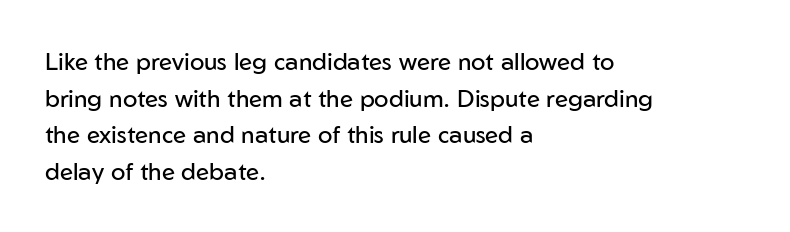
The image shows 24 px text type, upright; set left-aligned, normal line spacing (1.53x), normal letter spacing, not underlined.
